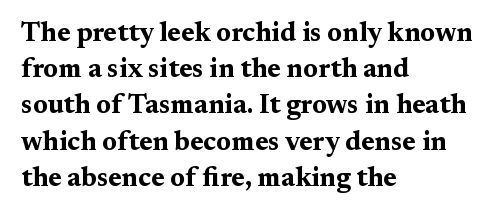
Does the weight exceed regular? Yes, all the way to bold. Inter-character spacing is left at the font's built-in metrics. If you drew a ruler down the left edge, every line would touch it. Only glyphs here, with clear space below each row. This sample keeps an unexceptional amount of space between lines.
